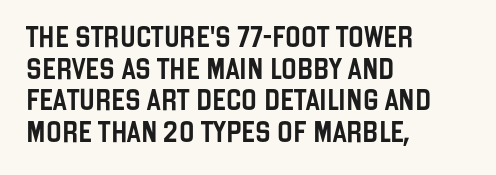
Has an underline been added? It has not. Do the letters lean? They stand straight. Notice how descenders clear the ascenders below comfortably — that's standard leading. The line texture is even and compact thanks to regular tracking.
